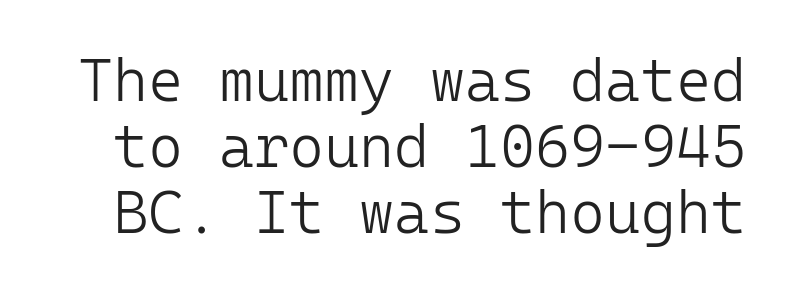
{"serif": "no", "italic": "no", "bold": "no", "weight": "light", "width": "normal", "stroke_contrast": "low", "x_height": "medium", "monospaced": "yes", "underline": "no", "line_spacing": "tight", "line_spacing_ratio": 1.1, "letter_spacing": "normal", "letter_spacing_em": 0.0, "glyph_px": 60}
